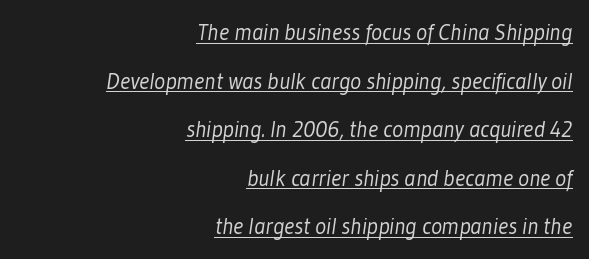
Q: Is the text bold? A: No.
Q: Is the text underlined? A: Yes.
Q: How is the paragraph aligned? A: Right-aligned.
Q: Is the spacing between letters normal or unusually wide? A: Normal.
Q: Is the spacing between lines tight, normal or loose? A: Loose.
